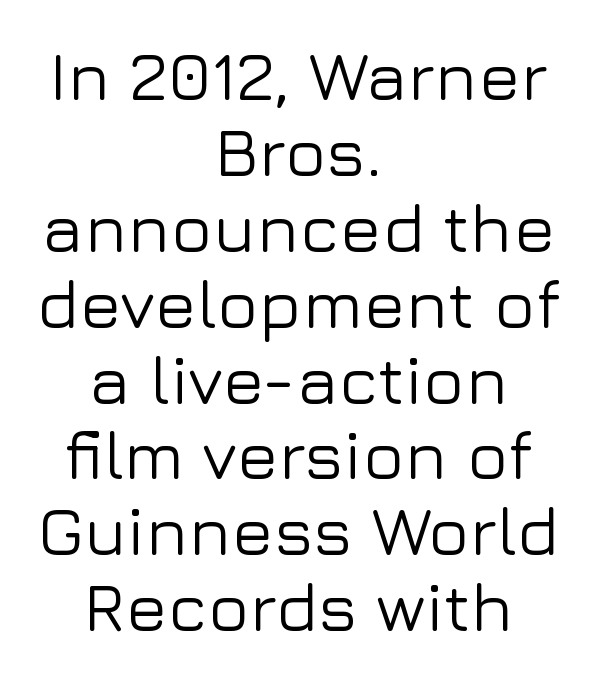
The image shows 69 px sans-serif type, upright; set centered, tight line spacing (1.1x), normal letter spacing, not underlined; low stroke contrast and a medium x-height.
